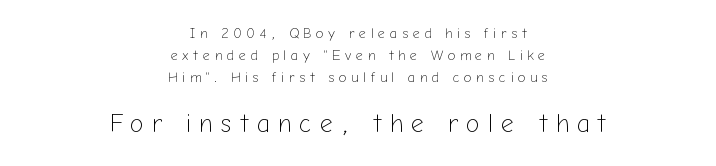
{"italic": "no", "bold": "no", "underline": "no", "align": "center", "line_spacing": "normal", "line_spacing_ratio": 1.56, "letter_spacing": "wide", "letter_spacing_em": 0.33, "larger_block": "second", "size_ratio": 1.79, "glyph_px": 25}
